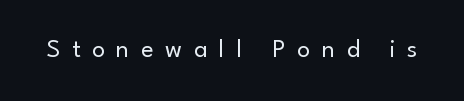
The image shows 26 px text type, upright; set unusually wide letter spacing (+0.45 em), not underlined.
